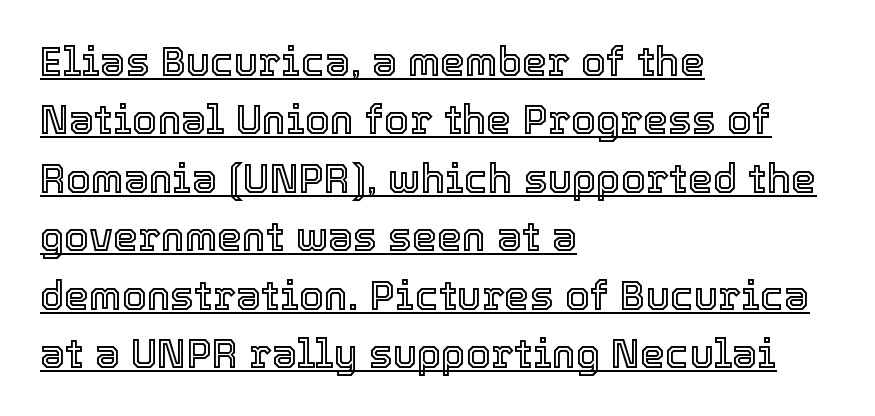
{"italic": "no", "width": "normal", "x_height": "medium", "monospaced": "no", "underline": "yes", "align": "left", "line_spacing": "normal", "line_spacing_ratio": 1.46, "letter_spacing": "normal", "letter_spacing_em": 0.0, "glyph_px": 40}
